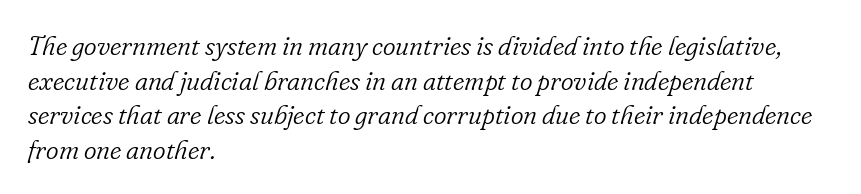
Summary of weight: not heavy and not bold. The strip under each line holds only bare page. In terms of leading, this rendering sits right in the middle. The tracking reads as untouched default to a designer's eye.
